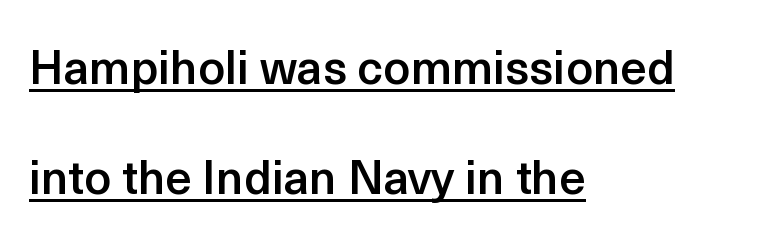
Q: Is the text bold? A: Semi-bold.
Q: Is the text italic (slanted)? A: No, it is upright.
Q: Is the typeface a serif or a sans-serif typeface? A: Sans-serif.
Q: Is the text underlined? A: Yes.
Q: How is the paragraph aligned? A: Left-aligned.
Q: Is the spacing between letters normal or unusually wide? A: Normal.
Q: Is the spacing between lines tight, normal or loose? A: Loose.
Q: Width (condensed, normal, or wide)? A: Normal.
Q: x-height? A: Medium.
Q: Monospaced? A: No.
